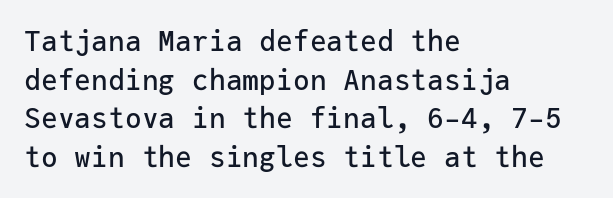
{"serif": "no", "italic": "no", "width": "normal", "stroke_contrast": "low", "x_height": "medium", "monospaced": "yes", "underline": "no", "align": "left", "line_spacing": "normal", "line_spacing_ratio": 1.38, "letter_spacing": "normal", "letter_spacing_em": 0.0, "glyph_px": 28}
